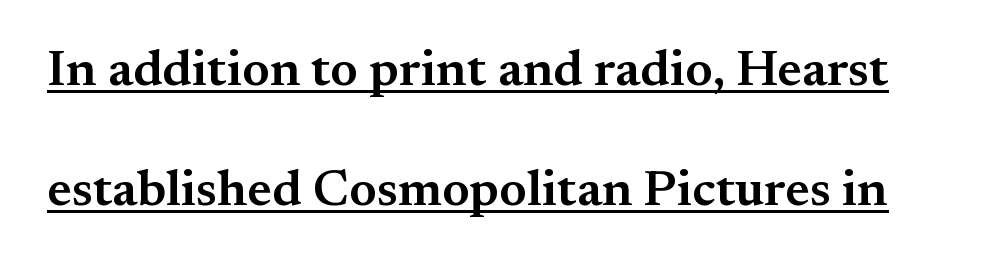
Q: Is the text bold? A: Semi-bold.
Q: Is the text italic (slanted)? A: No, it is upright.
Q: Is the typeface a serif or a sans-serif typeface? A: Serif.
Q: Is the text underlined? A: Yes.
Q: Is the spacing between letters normal or unusually wide? A: Normal.
Q: Is the spacing between lines tight, normal or loose? A: Loose.
Q: Width (condensed, normal, or wide)? A: Normal.
Q: Stroke contrast? A: Medium.
Q: x-height? A: Small.
Q: Monospaced? A: No.
